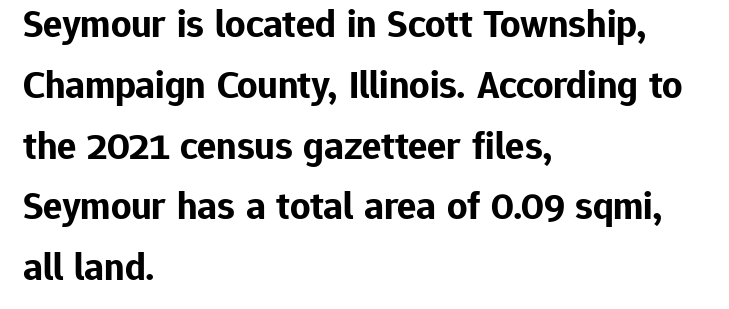
Q: Is the text bold? A: Yes.
Q: Is the text italic (slanted)? A: No, it is upright.
Q: Is the typeface a serif or a sans-serif typeface? A: Sans-serif.
Q: Is the text underlined? A: No.
Q: How is the paragraph aligned? A: Left-aligned.
Q: Is the spacing between letters normal or unusually wide? A: Normal.
Q: Is the spacing between lines tight, normal or loose? A: Normal.
Q: Width (condensed, normal, or wide)? A: Normal.
Q: Stroke contrast? A: Low.
Q: x-height? A: Medium.
Q: Monospaced? A: No.
